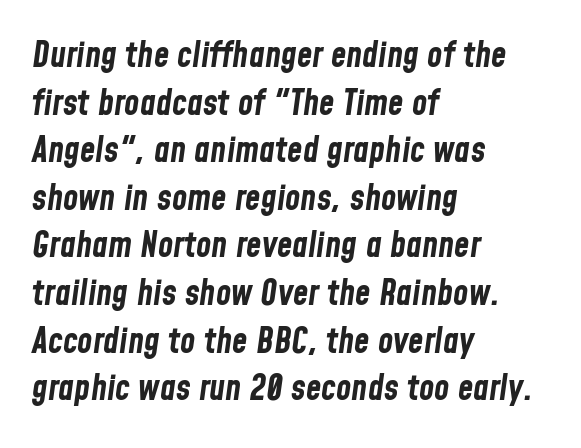
The passage shown is typed in a proportional face where columns would drift. The line texture is even and compact thanks to regular tracking. Compared with an ordinary text face, these strokes are far heavier — a full bold. Typeset ragged right — the left edge is the straight one. Regular leading.
